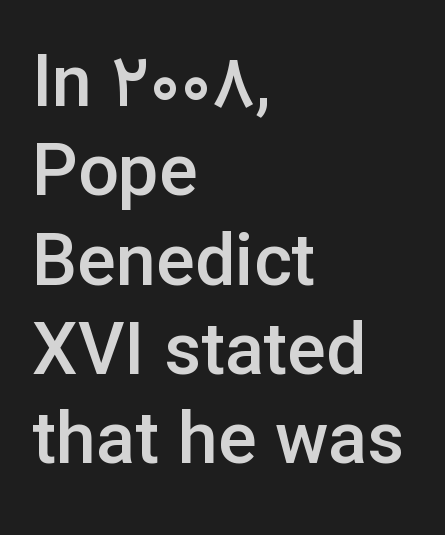
{"serif": "no", "italic": "no", "bold": "semi", "weight": "semibold", "width": "normal", "stroke_contrast": "low", "x_height": "medium", "monospaced": "no", "underline": "no", "align": "left", "line_spacing_ratio": 1.24, "letter_spacing": "normal", "letter_spacing_em": 0.0, "glyph_px": 72}
